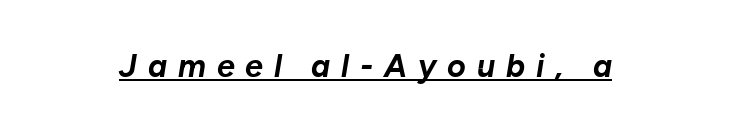
Q: Is the text bold? A: Yes.
Q: Is the text italic (slanted)? A: Yes, it leans right by about 10 degrees.
Q: Is the text underlined? A: Yes.
Q: Is the spacing between letters normal or unusually wide? A: Unusually wide.
Q: Width (condensed, normal, or wide)? A: Normal.
Q: Stroke contrast? A: Low.
Q: x-height? A: Medium.
Q: Monospaced? A: No.
